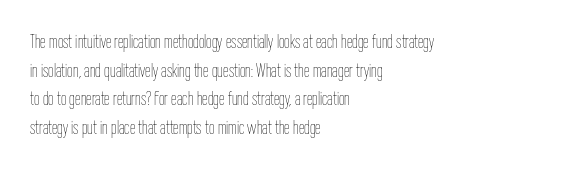
Honestly, the letter spacing is just normal — you wouldn't notice it. Every row of glyphs begins at an identical x-position on the left. The lettering holds an erect, upright posture throughout. A typesetter would call this leading conventional body-copy spacing.
